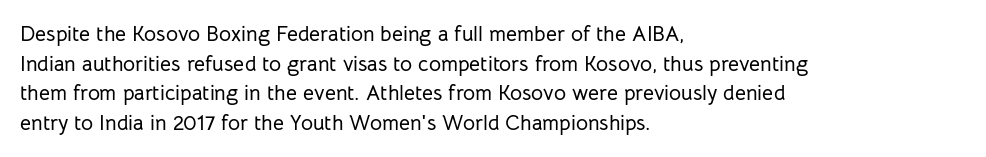
Caption: standard tracking, unaltered. Only glyphs here, with clear space below each row. The line-height multiplier appears to be the usual default. The typography opts for an upright posture over an oblique one. A student would call this left alignment; a typographer would say flush left, rag right.
